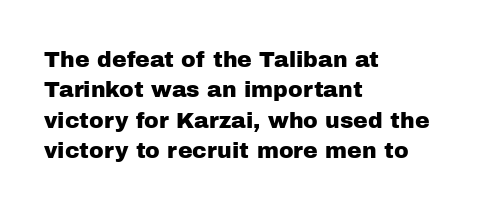
{"italic": "no", "underline": "no", "align": "left", "line_spacing": "normal", "line_spacing_ratio": 1.38, "letter_spacing": "normal", "letter_spacing_em": 0.0, "glyph_px": 22}
